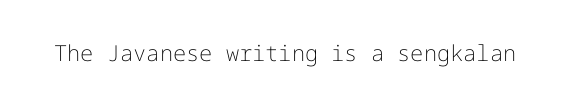
The image shows 22 px text type, upright; set normal letter spacing, not underlined.
